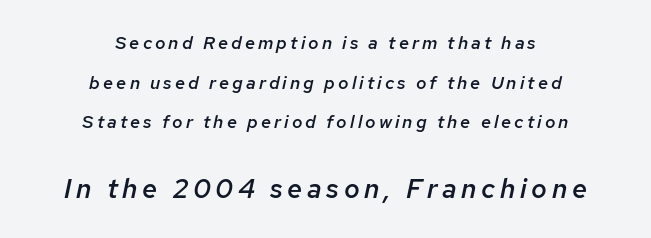
Typesetter's note — lower block bumped up in size, upper block left smaller. The space directly below the letters is spotless. Characters are canted at an angle relative to the baseline's perpendicular. Compared with a flush-left layout, this one balances lines on the center instead. A fair bit of extra ink — the face is semibold, not bold.
